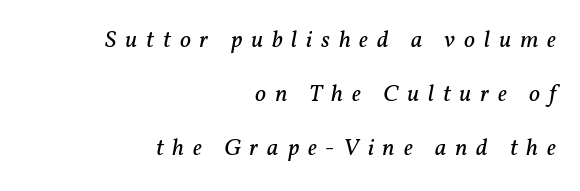
{"italic": "yes", "lean": "right", "slant_degrees": 11, "bold": "no", "underline": "no", "align": "right", "line_spacing": "loose", "line_spacing_ratio": 2.26, "letter_spacing": "wide", "letter_spacing_em": 0.37, "glyph_px": 24}
